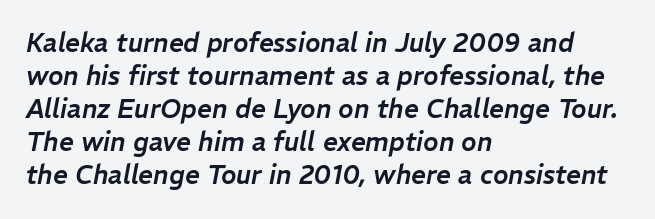
The lines sit at an ordinary, default distance from one another. The letterforms sit shoulder to shoulder at normal distance. The font's italic variant was chosen for this text. Words float on clear page, feet unadorned.
